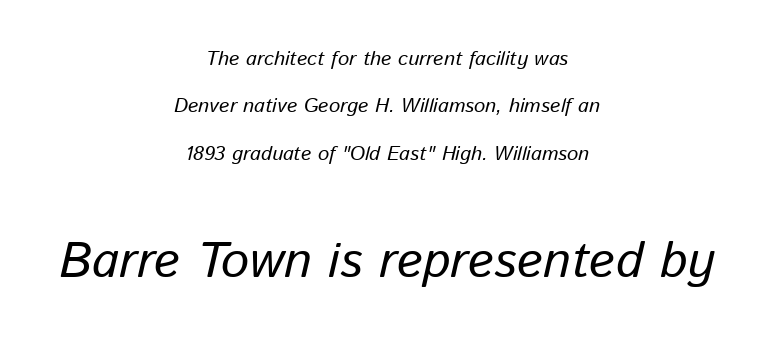
{"italic": "yes", "lean": "right", "slant_degrees": 13, "width": "normal", "stroke_contrast": "low", "x_height": "medium", "monospaced": "no", "underline": "no", "align": "center", "line_spacing": "loose", "line_spacing_ratio": 2.37, "letter_spacing": "normal", "letter_spacing_em": 0.0, "larger_block": "second", "size_ratio": 2.5, "glyph_px": 50}
